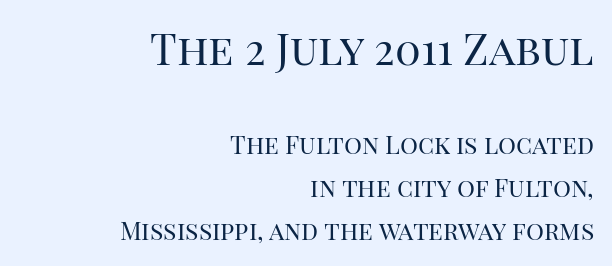
Q: Is the text bold? A: No.
Q: Is the text italic (slanted)? A: No, it is upright.
Q: Is the typeface a serif or a sans-serif typeface? A: Serif.
Q: Is the text underlined? A: No.
Q: How is the paragraph aligned? A: Right-aligned.
Q: Is the spacing between letters normal or unusually wide? A: Normal.
Q: Which block of text is set in a larger size, the first (top) or the second (bottom)? A: The first (top) one.
Q: Width (condensed, normal, or wide)? A: Normal.
Q: Stroke contrast? A: High.
Q: x-height? A: Large.
Q: Monospaced? A: No.
